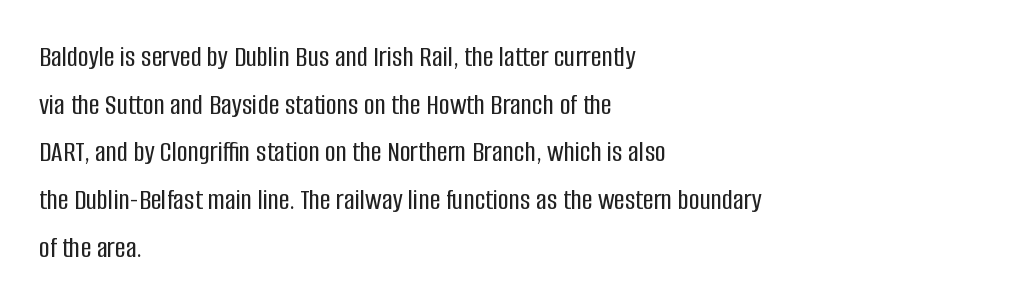
The image shows 30 px condensed sans-serif type, upright; set left-aligned, normal line spacing (1.59x), normal letter spacing, not underlined; low stroke contrast and a large x-height.
